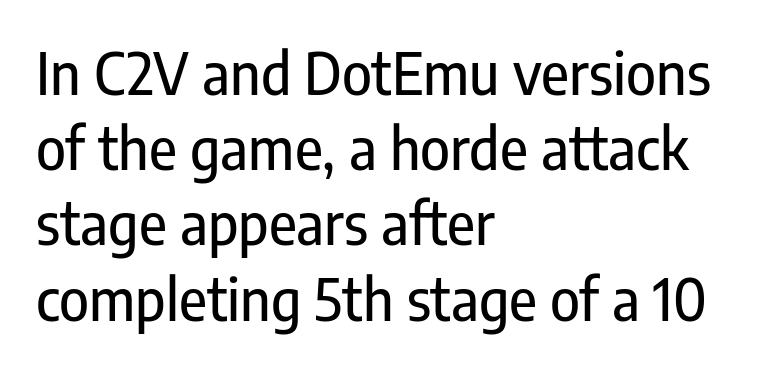
Q: Is the text italic (slanted)? A: No, it is upright.
Q: Is the typeface a serif or a sans-serif typeface? A: Sans-serif.
Q: Is the text underlined? A: No.
Q: How is the paragraph aligned? A: Left-aligned.
Q: Is the spacing between letters normal or unusually wide? A: Normal.
Q: Is the spacing between lines tight, normal or loose? A: Normal.
Q: Width (condensed, normal, or wide)? A: Condensed.
Q: Stroke contrast? A: Low.
Q: x-height? A: Medium.
Q: Monospaced? A: No.
